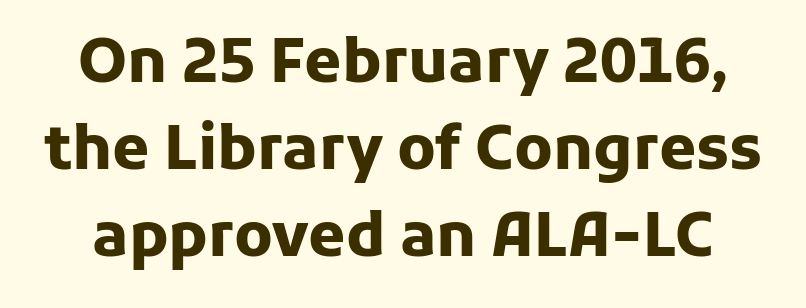
{"serif": "no", "italic": "no", "bold": "yes", "weight": "heavy", "width": "normal", "stroke_contrast": "low", "x_height": "medium", "monospaced": "no", "underline": "no", "line_spacing": "normal", "line_spacing_ratio": 1.45, "letter_spacing": "normal", "letter_spacing_em": 0.0, "glyph_px": 60}
